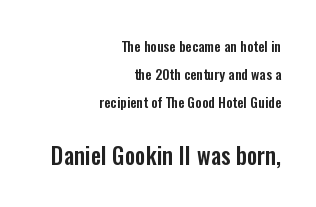
{"italic": "no", "underline": "no", "align": "right", "line_spacing": "loose", "line_spacing_ratio": 1.99, "letter_spacing": "normal", "letter_spacing_em": 0.0, "larger_block": "second", "size_ratio": 1.64, "glyph_px": 23}
